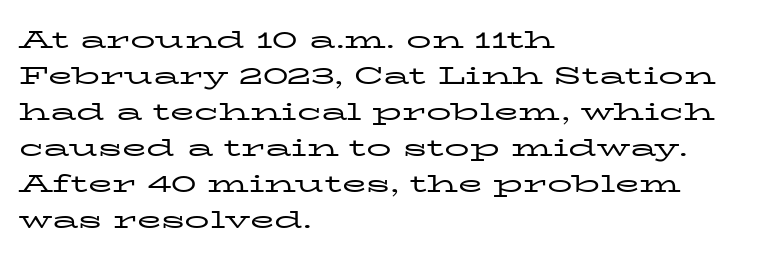
{"italic": "no", "bold": "no", "underline": "no", "align": "left", "line_spacing": "normal", "line_spacing_ratio": 1.44, "letter_spacing": "normal", "letter_spacing_em": 0.0, "glyph_px": 25}
